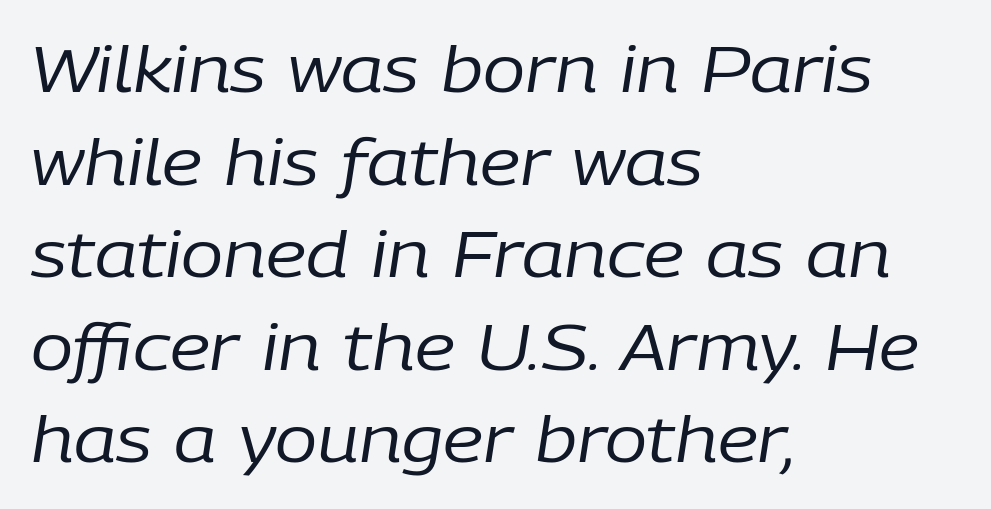
{"italic": "yes", "lean": "right", "slant_degrees": 9, "bold": "no", "weight": "regular", "width": "normal", "stroke_contrast": "low", "x_height": "medium", "monospaced": "no", "underline": "no", "align": "left", "line_spacing": "normal", "line_spacing_ratio": 1.47, "letter_spacing": "normal", "letter_spacing_em": 0.0, "glyph_px": 63}
